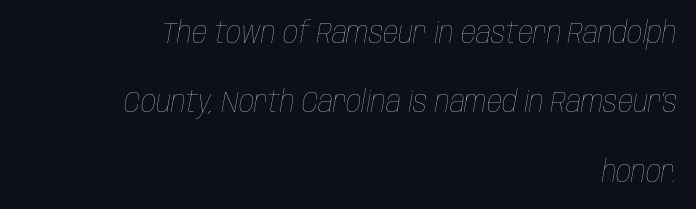
The image shows 30 px thin, condensed type, italic (leaning right); set right-aligned, loose line spacing (2.31x), normal letter spacing, not underlined; low stroke contrast and a large x-height.
